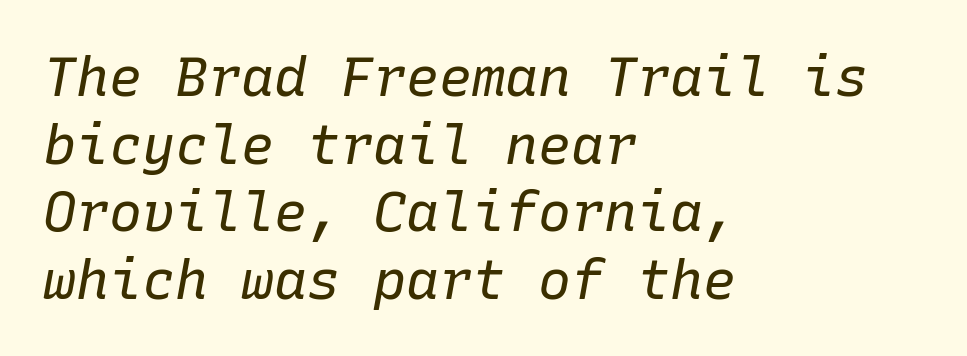
{"italic": "yes", "lean": "right", "slant_degrees": 10, "bold": "no", "weight": "regular", "width": "normal", "stroke_contrast": "low", "x_height": "medium", "monospaced": "yes", "underline": "no", "align": "left", "line_spacing_ratio": 1.23, "letter_spacing": "normal", "letter_spacing_em": 0.0, "glyph_px": 55}
